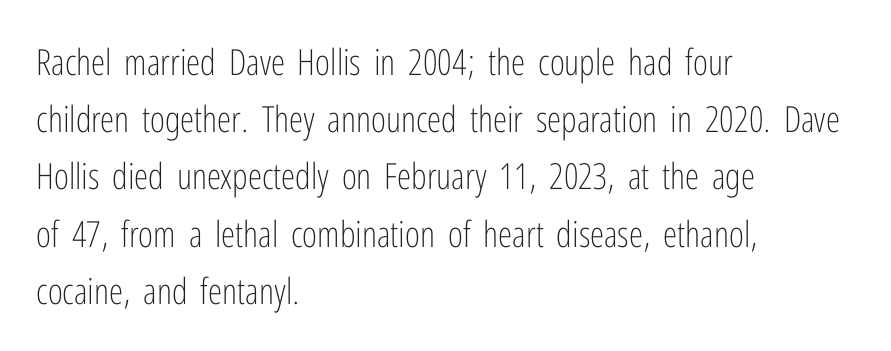
Q: Is the text bold? A: No.
Q: Is the text italic (slanted)? A: No, it is upright.
Q: Is the typeface a serif or a sans-serif typeface? A: Sans-serif.
Q: Is the text underlined? A: No.
Q: How is the paragraph aligned? A: Left-aligned.
Q: Is the spacing between letters normal or unusually wide? A: Normal.
Q: Is the spacing between lines tight, normal or loose? A: Normal.
Q: Width (condensed, normal, or wide)? A: Condensed.
Q: Stroke contrast? A: Low.
Q: x-height? A: Medium.
Q: Monospaced? A: No.
